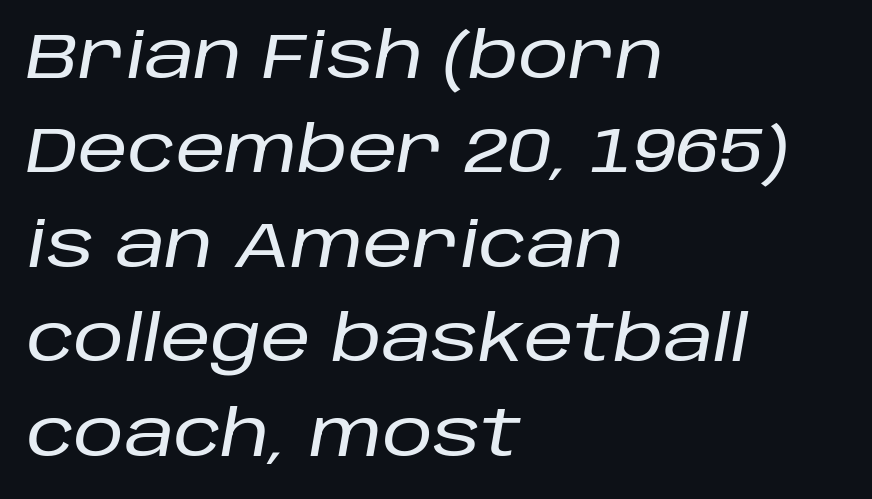
The image shows 63 px text type, italic (leaning right); set left-aligned, normal line spacing (1.5x), normal letter spacing, not underlined; low stroke contrast and a large x-height.
